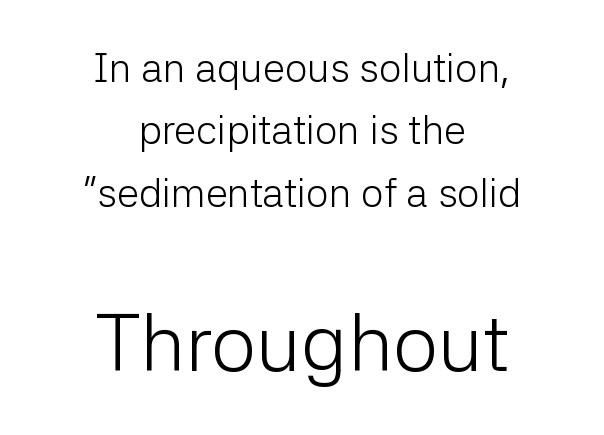
Q: Is the text bold? A: No.
Q: Is the text italic (slanted)? A: No, it is upright.
Q: Is the typeface a serif or a sans-serif typeface? A: Sans-serif.
Q: Is the text underlined? A: No.
Q: How is the paragraph aligned? A: Centered.
Q: Is the spacing between letters normal or unusually wide? A: Normal.
Q: Is the spacing between lines tight, normal or loose? A: Normal.
Q: Which block of text is set in a larger size, the first (top) or the second (bottom)? A: The second (bottom) one.
Q: Width (condensed, normal, or wide)? A: Normal.
Q: Stroke contrast? A: Low.
Q: x-height? A: Medium.
Q: Monospaced? A: No.
